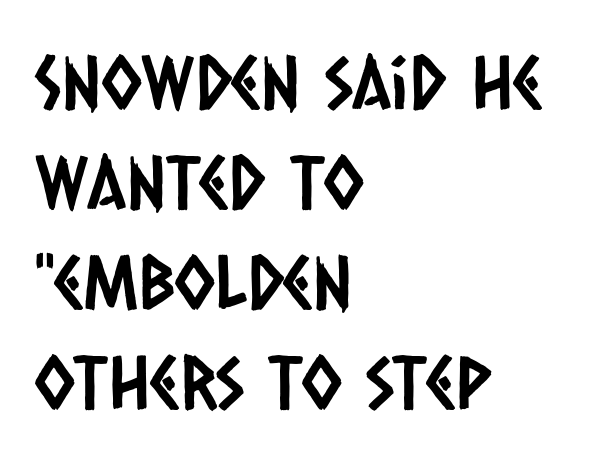
The glyphs in this specimen are sans serif. Varying glyph widths throughout — classic text-font behaviour. Leading: standard. The specimen omits any rule beneath the text block's lines. Here the glyphs are tracked normally, forming tight word shapes. Visually the block forms a straight wall on the left and a jagged coastline on the right.
